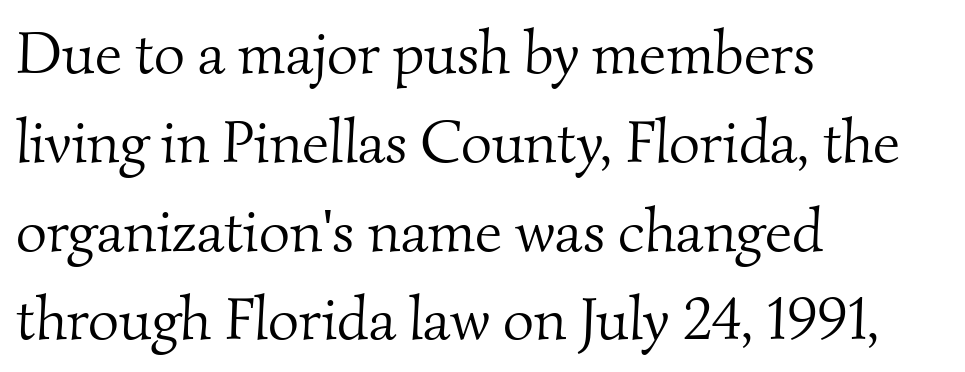
{"serif": "yes", "bold": "no", "weight": "light", "width": "normal", "stroke_contrast": "medium", "x_height": "small", "monospaced": "no", "underline": "no", "align": "left", "line_spacing": "normal", "line_spacing_ratio": 1.48, "letter_spacing": "normal", "letter_spacing_em": 0.0, "glyph_px": 60}
